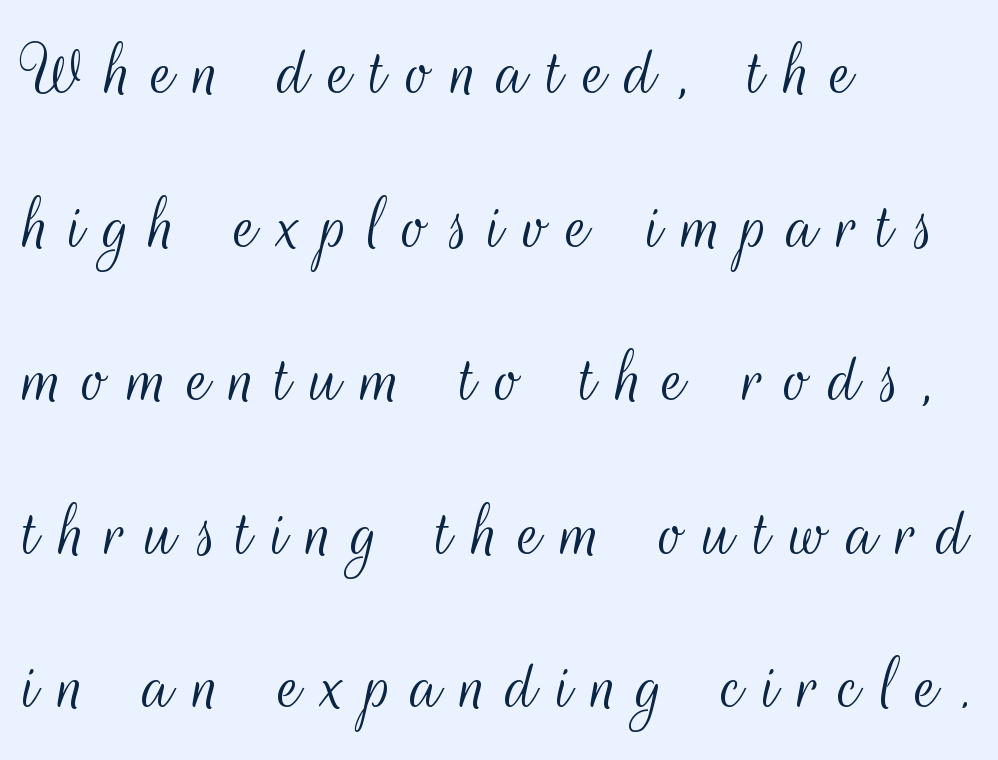
The image shows 80 px light, condensed sans-serif type; set left-aligned, loose line spacing (1.92x), unusually wide letter spacing (+0.25 em), not underlined; medium stroke contrast and a small x-height.
